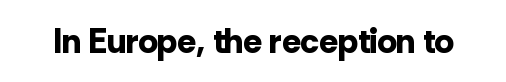
{"serif": "no", "italic": "no", "bold": "yes", "weight": "bold", "width": "normal", "stroke_contrast": "low", "x_height": "medium", "monospaced": "no", "underline": "no", "letter_spacing": "normal", "letter_spacing_em": 0.0, "glyph_px": 35}
